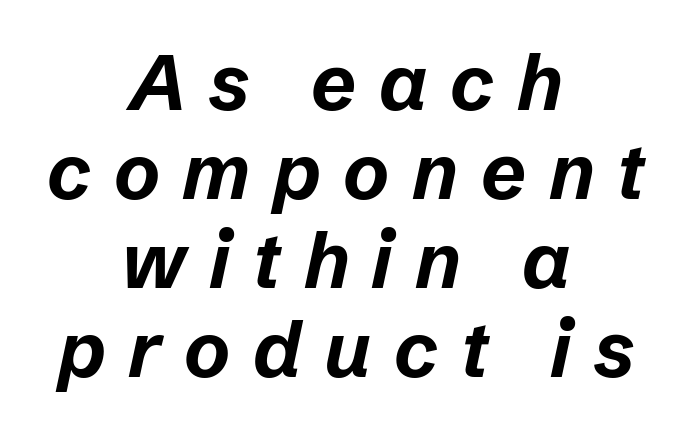
{"italic": "yes", "lean": "right", "slant_degrees": 12, "bold": "yes", "weight": "bold", "width": "normal", "stroke_contrast": "low", "x_height": "medium", "monospaced": "no", "underline": "no", "align": "center", "line_spacing": "tight", "line_spacing_ratio": 1.14, "letter_spacing": "wide", "letter_spacing_em": 0.29, "glyph_px": 78}
